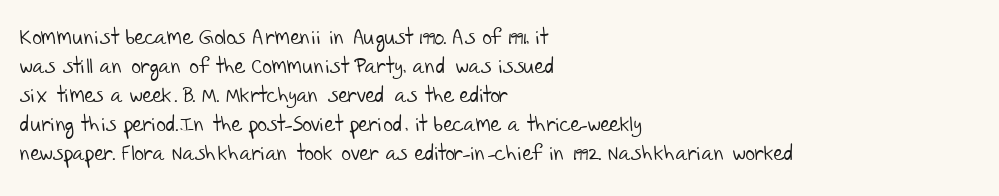
Summary of weight: not heavy and not bold. Type without underlining. You could call the tracking neutral — neither tight nor loose. Leading: standard.
